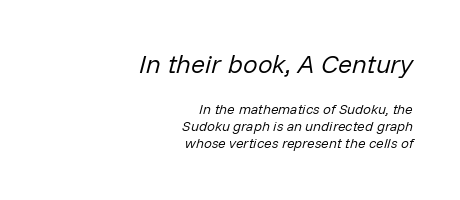
The face looks like a standard text weight, possibly lighter. The whole block is typeset with a tilt. Leftover space on each line is placed entirely before the opening word. The type is set solid horizontally, with unmodified tracking. Unmarked baselines from the first word to the last. This layout puts the oversized block above and the modest block below.
